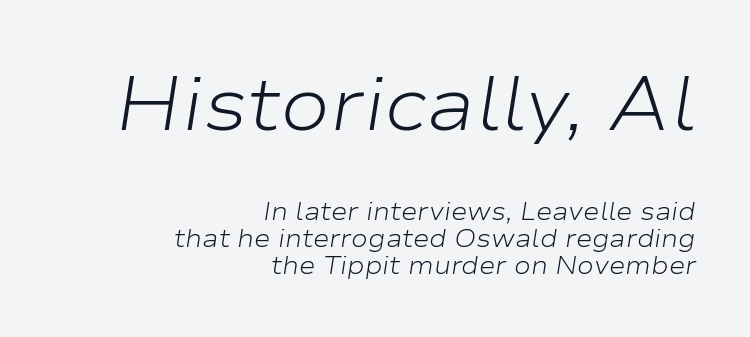
The image shows 75 px light, wide type, italic (leaning right); set right-aligned, tight line spacing (1.07x), normal letter spacing, not underlined; the first (top) block is 3.0x larger; low stroke contrast and a medium x-height.
